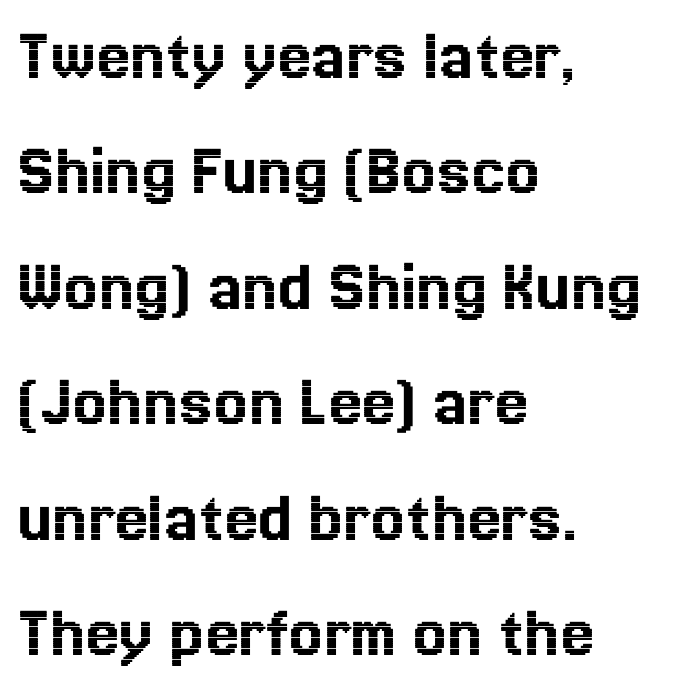
The gap between lines stays unmarked. These lines are set flush left with a ragged right edge. In terms of posture, this sample is upright. Horizontal bands of white between lines are of average thickness.
